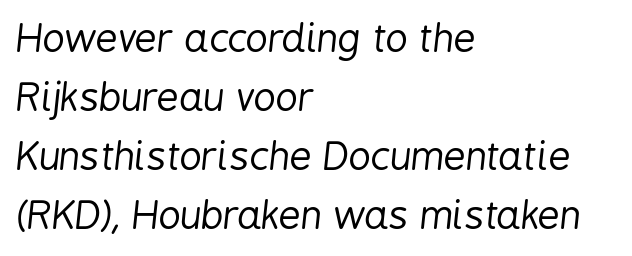
{"italic": "yes", "lean": "right", "slant_degrees": 6, "bold": "no", "weight": "regular", "width": "condensed", "stroke_contrast": "low", "x_height": "medium", "monospaced": "no", "underline": "no", "align": "left", "line_spacing": "normal", "line_spacing_ratio": 1.51, "letter_spacing": "normal", "letter_spacing_em": 0.0, "glyph_px": 39}
